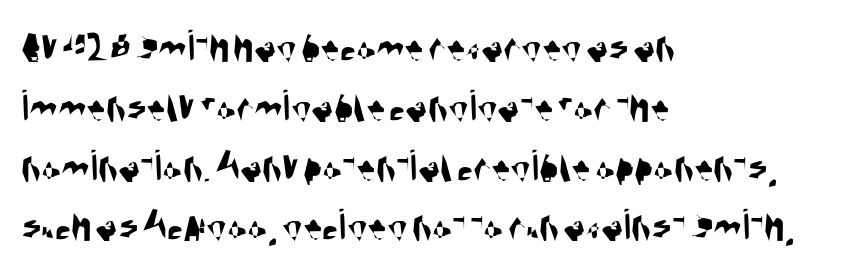
The image shows 46 px condensed sans-serif type; set left-aligned, normal line spacing (1.3x), normal letter spacing, not underlined; medium stroke contrast and a large x-height.
